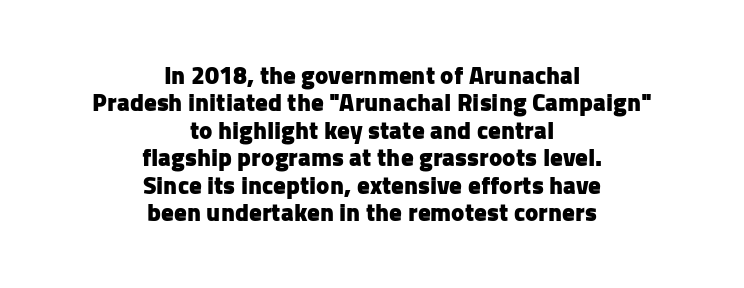
The sample has been set heavy, in full bold. Ordinary non-slanted type is in use. You could call the tracking neutral — neither tight nor loose. Honestly, the rows look squashed on top of each other.
